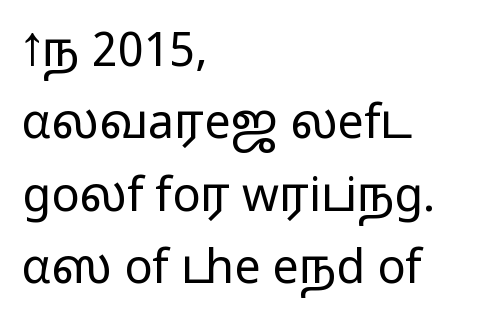
The image shows 47 px light, wide sans-serif type, upright; set left-aligned, normal line spacing (1.54x), normal letter spacing, not underlined; low stroke contrast and a medium x-height.
